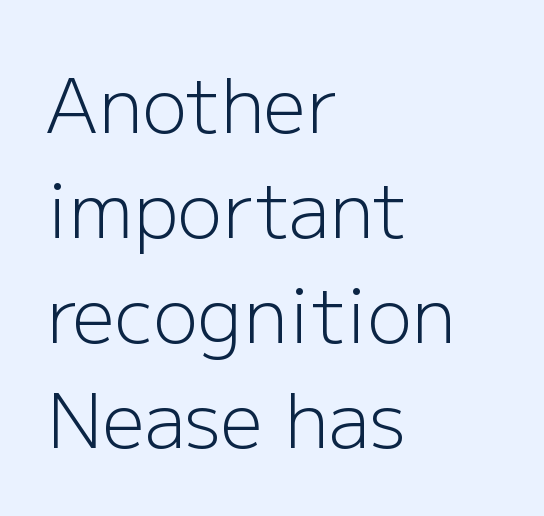
Is the letter spacing exaggerated? No — it looks like the ordinary default. The ragged edge is on the right, which tells us the setting is flush left. Ascenders rise straight up at ninety degrees. Quick note: interline space is typical.
